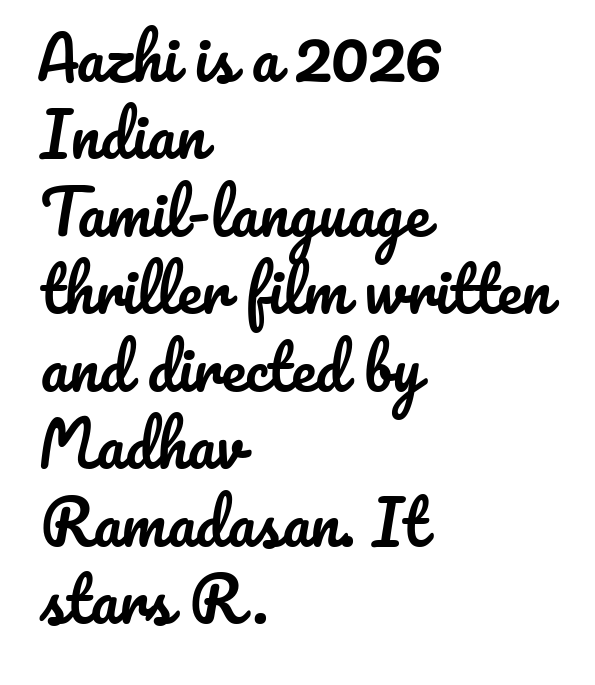
A normal amount of white space separates one row of letters from the next. Where is the straight margin? On the left. Compared with typical body copy, the letter spacing here is the same. No word sits above an underline. This sample has the flowing, uneven cadence of proportional lettering.
